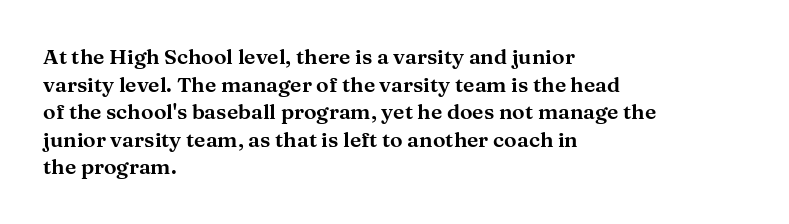
Line starts are locked; line ends wander. Leading matches the norm, producing a regular column. Characters remain perfectly vertical along every line. The area under the type is left untouched. Caption: standard tracking, unaltered.
